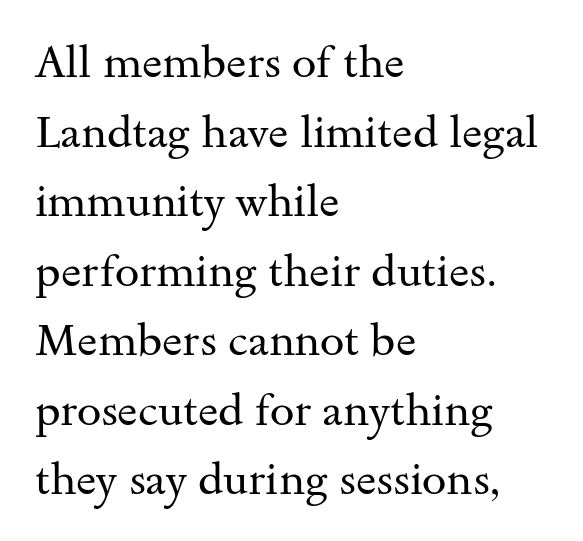
If you measured baseline to baseline, you'd find a middling distance. Here the designer chose a conventional face with non-uniform glyph widths. The characters are drawn with everyday or finer stroke widths. Ordinary non-slanted type is in use.
